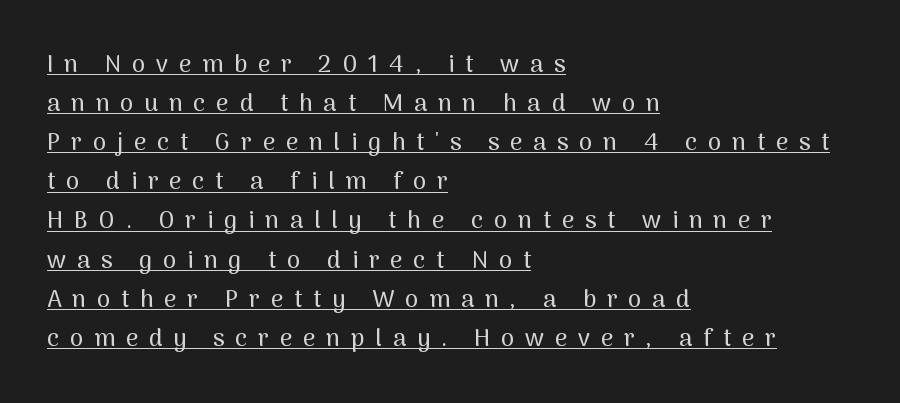
Q: Is the text italic (slanted)? A: No, it is upright.
Q: Is the text underlined? A: Yes.
Q: How is the paragraph aligned? A: Left-aligned.
Q: Is the spacing between letters normal or unusually wide? A: Unusually wide.
Q: Is the spacing between lines tight, normal or loose? A: Normal.
